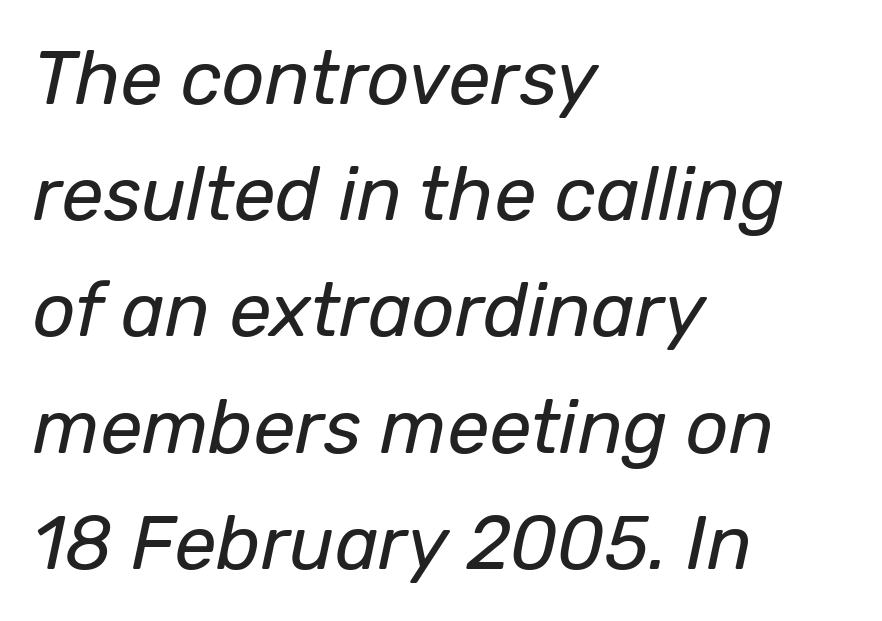
{"italic": "yes", "lean": "right", "slant_degrees": 12, "bold": "no", "weight": "regular", "width": "normal", "stroke_contrast": "low", "x_height": "medium", "monospaced": "no", "underline": "no", "align": "left", "line_spacing": "normal", "line_spacing_ratio": 1.55, "letter_spacing": "normal", "letter_spacing_em": 0.0, "glyph_px": 75}
